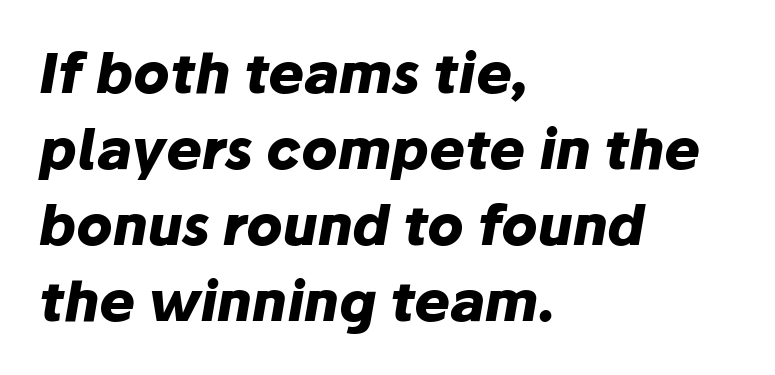
Reading down the column, the eye jumps a familiar distance to each next line. The tracking reads as untouched default to a designer's eye. Underlining? Definitely not there. The rendering anchors every line to the left-hand side. The axis of the letterforms is tilted away from vertical.
